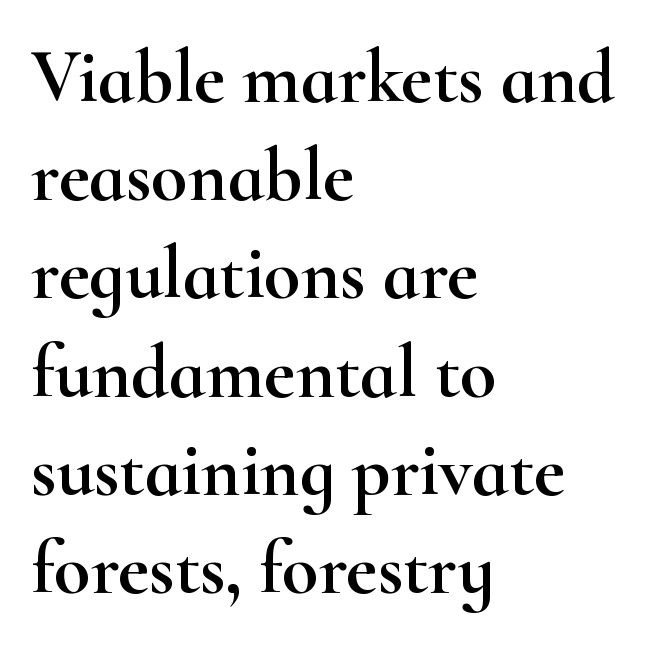
Q: Is the text italic (slanted)? A: No, it is upright.
Q: Is the typeface a serif or a sans-serif typeface? A: Serif.
Q: Is the text underlined? A: No.
Q: How is the paragraph aligned? A: Left-aligned.
Q: Is the spacing between letters normal or unusually wide? A: Normal.
Q: Is the spacing between lines tight, normal or loose? A: Normal.
Q: Width (condensed, normal, or wide)? A: Wide.
Q: Stroke contrast? A: High.
Q: x-height? A: Small.
Q: Monospaced? A: No.
